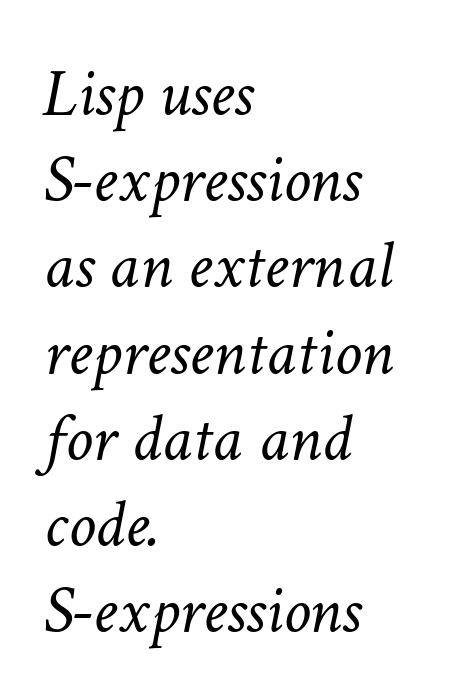
Q: Is the text bold? A: No.
Q: Is the text italic (slanted)? A: Yes, it leans right by about 11 degrees.
Q: Is the text underlined? A: No.
Q: How is the paragraph aligned? A: Left-aligned.
Q: Is the spacing between letters normal or unusually wide? A: Normal.
Q: Is the spacing between lines tight, normal or loose? A: Normal.
Q: Width (condensed, normal, or wide)? A: Normal.
Q: Stroke contrast? A: Low.
Q: x-height? A: Medium.
Q: Monospaced? A: No.
